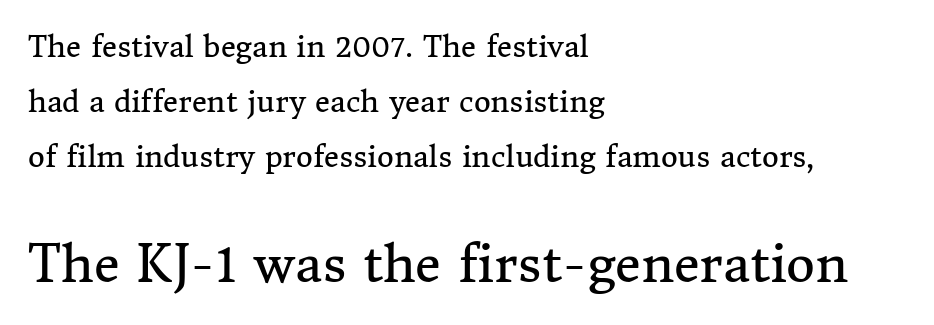
{"serif": "yes", "italic": "no", "bold": "no", "weight": "regular", "width": "normal", "stroke_contrast": "medium", "x_height": "medium", "monospaced": "no", "underline": "no", "align": "left", "line_spacing": "loose", "line_spacing_ratio": 1.9, "letter_spacing": "normal", "letter_spacing_em": 0.0, "larger_block": "second", "size_ratio": 1.72, "glyph_px": 50}
